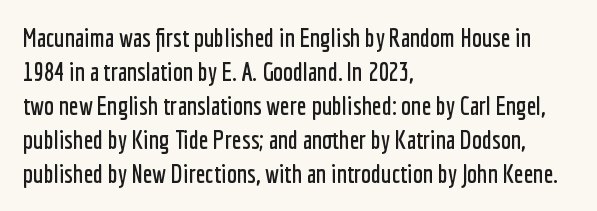
Q: Is the text italic (slanted)? A: No, it is upright.
Q: Is the text underlined? A: No.
Q: How is the paragraph aligned? A: Left-aligned.
Q: Is the spacing between letters normal or unusually wide? A: Normal.
Q: Is the spacing between lines tight, normal or loose? A: Normal.
